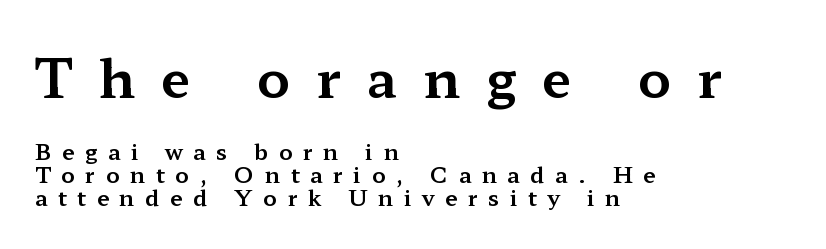
{"serif": "yes", "italic": "no", "width": "wide", "stroke_contrast": "medium", "x_height": "medium", "monospaced": "no", "underline": "no", "align": "left", "line_spacing": "tight", "line_spacing_ratio": 1.04, "letter_spacing": "wide", "letter_spacing_em": 0.48, "larger_block": "first", "size_ratio": 2.45, "glyph_px": 54}
